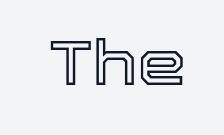
Q: Is the text italic (slanted)? A: No, it is upright.
Q: Is the text underlined? A: No.
Q: Is the spacing between letters normal or unusually wide? A: Normal.
Q: Width (condensed, normal, or wide)? A: Normal.
Q: x-height? A: Medium.
Q: Monospaced? A: No.
